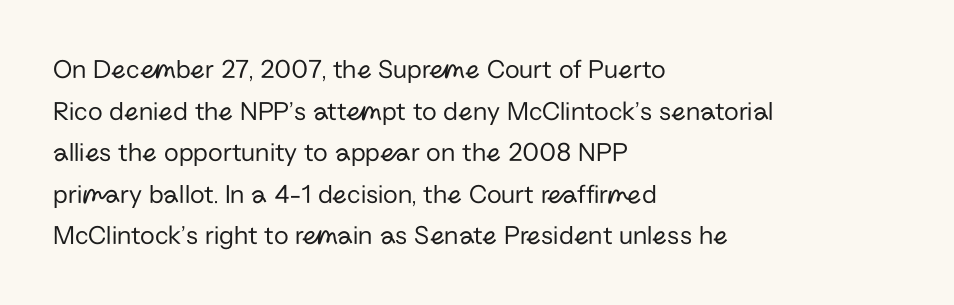
The image shows 27 px text type, upright; set left-aligned, normal line spacing (1.54x), normal letter spacing, not underlined.
